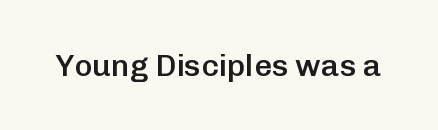
The image shows 31 px semibold sans-serif type, upright; set normal letter spacing, not underlined; low stroke contrast and a medium x-height.
